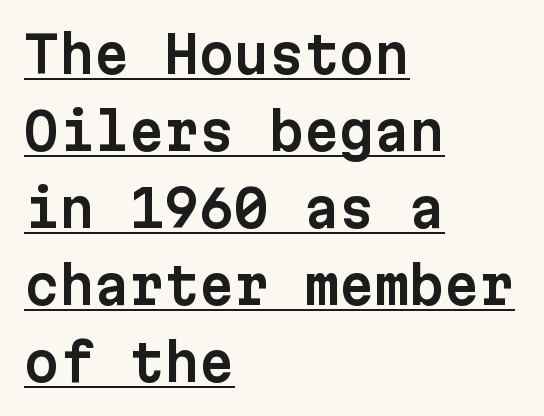
{"serif": "no", "italic": "no", "width": "normal", "stroke_contrast": "low", "x_height": "medium", "monospaced": "yes", "underline": "yes", "align": "left", "line_spacing": "normal", "line_spacing_ratio": 1.54, "letter_spacing": "normal", "letter_spacing_em": 0.0, "glyph_px": 50}
